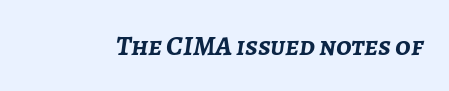
These lines were composed using italics. The passage shown is typed in a proportional face where columns would drift. Plain, unruled lines of type. Standard letterfit; no display-style spreading of the glyphs. Weight check: bold — yes, fully.
